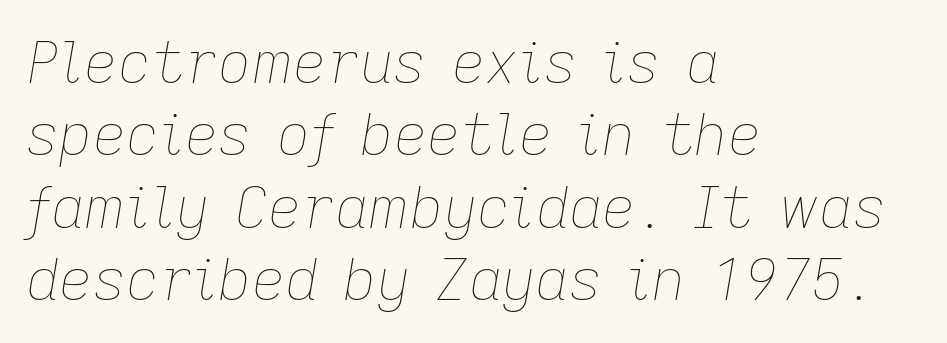
Q: Is the text bold? A: No.
Q: Is the text italic (slanted)? A: Yes, it leans right by about 9 degrees.
Q: Is the text underlined? A: No.
Q: How is the paragraph aligned? A: Left-aligned.
Q: Is the spacing between letters normal or unusually wide? A: Normal.
Q: Is the spacing between lines tight, normal or loose? A: Normal.
Q: Width (condensed, normal, or wide)? A: Normal.
Q: Stroke contrast? A: Low.
Q: x-height? A: Medium.
Q: Monospaced? A: No.
